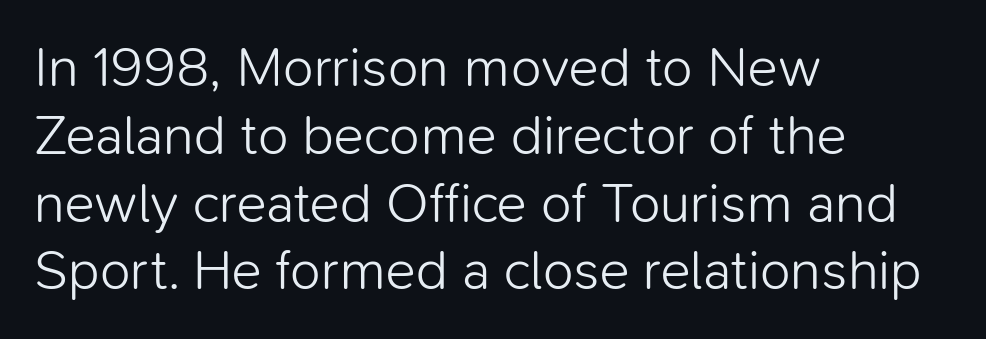
Q: Is the text bold? A: No.
Q: Is the text italic (slanted)? A: No, it is upright.
Q: Is the typeface a serif or a sans-serif typeface? A: Sans-serif.
Q: Is the text underlined? A: No.
Q: How is the paragraph aligned? A: Left-aligned.
Q: Is the spacing between letters normal or unusually wide? A: Normal.
Q: Width (condensed, normal, or wide)? A: Normal.
Q: Stroke contrast? A: Low.
Q: x-height? A: Medium.
Q: Monospaced? A: No.
